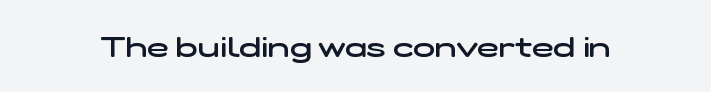
Q: Is the text bold? A: Semi-bold.
Q: Is the typeface a serif or a sans-serif typeface? A: Sans-serif.
Q: Is the text underlined? A: No.
Q: Is the spacing between letters normal or unusually wide? A: Normal.
Q: Width (condensed, normal, or wide)? A: Wide.
Q: Stroke contrast? A: Low.
Q: x-height? A: Medium.
Q: Monospaced? A: No.
